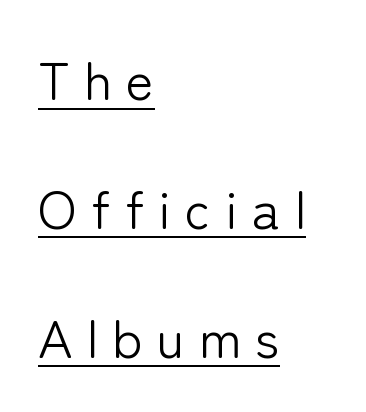
The image shows 53 px light sans-serif type, upright; set left-aligned, loose line spacing (2.43x), unusually wide letter spacing (+0.27 em), underlined; low stroke contrast and a medium x-height.
